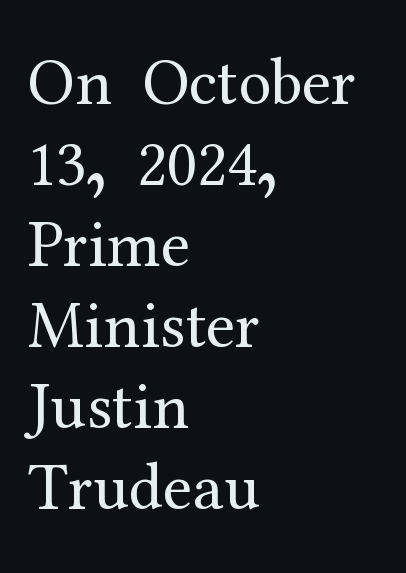
Is the stroke heavy? The answer is a plain regular-or-lighter. Varying glyph widths throughout — classic text-font behaviour. Font category for this specimen: serif. Beneath every word, the page is bare. Casual observation: everything's shoved over to the left.
